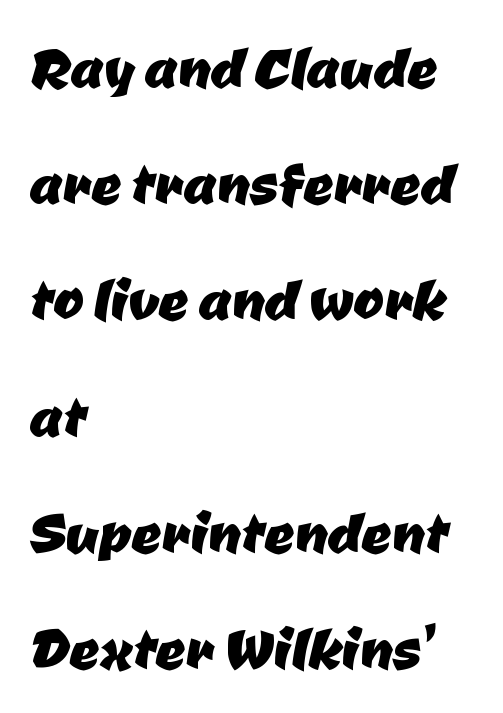
Rule under the text: the space is simply empty. A classic flush-left, rag-right setting is used for this passage. The rows are spaced the way most documents space them. Here the designer chose a conventional face with non-uniform glyph widths. Does extra space separate the letters? No, they use regular spacing.
